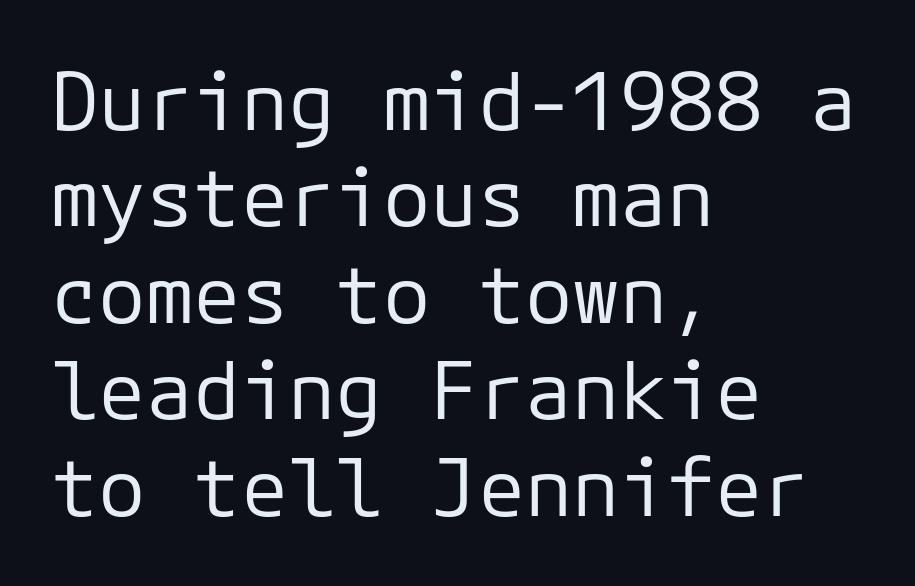
The letters march in equal steps, a hallmark of fixed-pitch type. The lines are quadded left. No word sits above an underline. The characters display no serif detailing; their extremities are plain.
